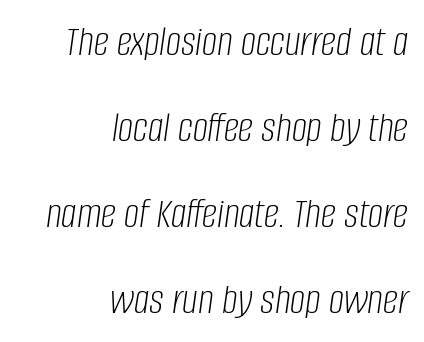
{"italic": "yes", "lean": "right", "slant_degrees": 8, "bold": "no", "weight": "light", "width": "condensed", "stroke_contrast": "low", "x_height": "large", "monospaced": "no", "underline": "no", "align": "right", "line_spacing": "loose", "line_spacing_ratio": 2.0, "letter_spacing": "normal", "letter_spacing_em": 0.0, "glyph_px": 43}
